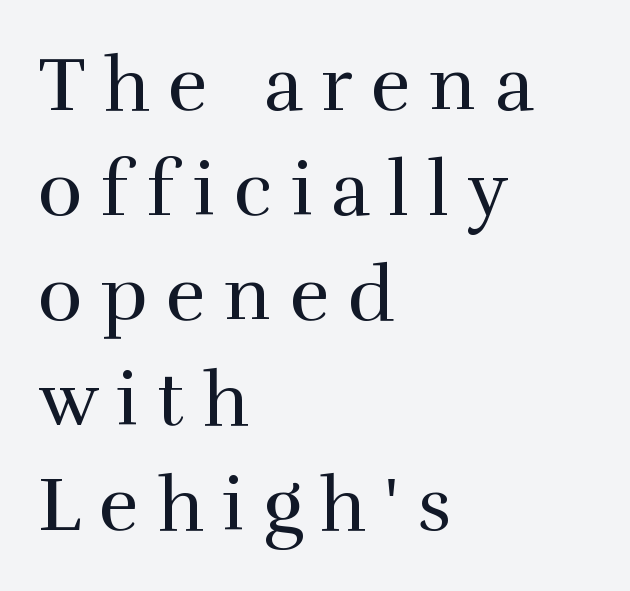
{"serif": "yes", "italic": "no", "bold": "no", "weight": "regular", "width": "normal", "x_height": "medium", "monospaced": "no", "underline": "no", "align": "left", "line_spacing": "normal", "line_spacing_ratio": 1.38, "letter_spacing": "wide", "letter_spacing_em": 0.24, "glyph_px": 76}
